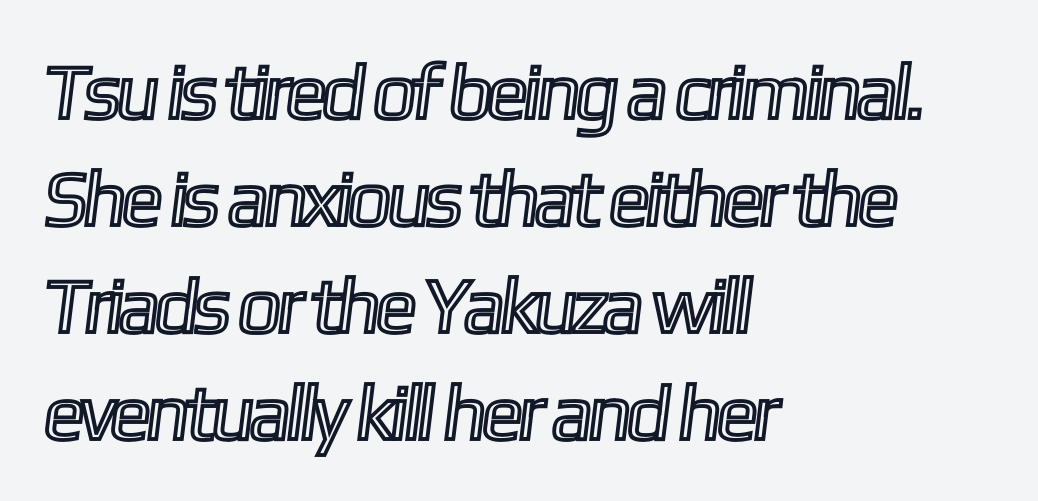
Glance below the letters and you will spot only blank space. These lines sit exactly where default settings would place them. The paragraph has a hard left edge and a soft right edge. Spacing verdict: proportional, widths tailored to each character. Standard letterfit; no display-style spreading of the glyphs.
